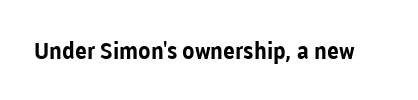
Q: Is the text bold? A: Yes.
Q: Is the text italic (slanted)? A: No, it is upright.
Q: Is the text underlined? A: No.
Q: Is the spacing between letters normal or unusually wide? A: Normal.
